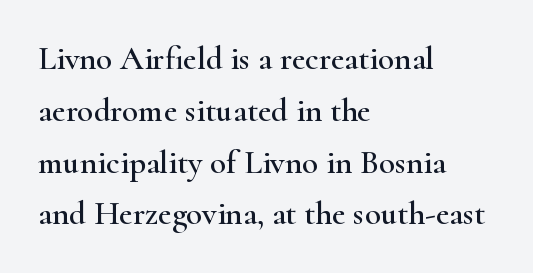
{"serif": "yes", "italic": "no", "width": "wide", "stroke_contrast": "high", "x_height": "small", "monospaced": "no", "underline": "no", "align": "left", "line_spacing": "normal", "line_spacing_ratio": 1.57, "letter_spacing": "normal", "letter_spacing_em": 0.0, "glyph_px": 33}
